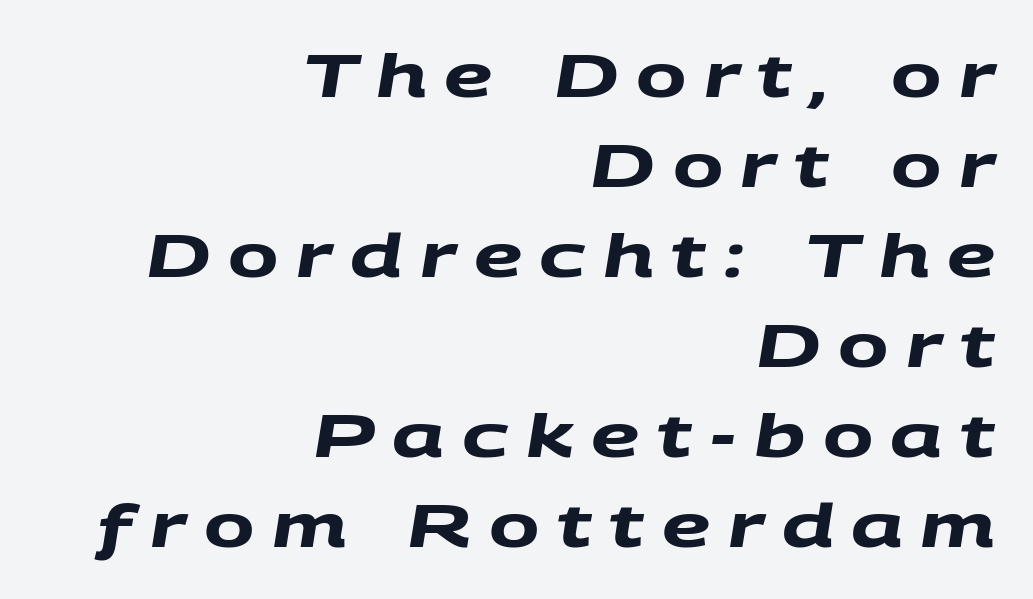
On the weight axis this lands at bold, roughly 700. Proportional: the letters do not fall into vertical columns. Typographically, this falls in the sans-serif category. The space directly below the letters is spotless.
